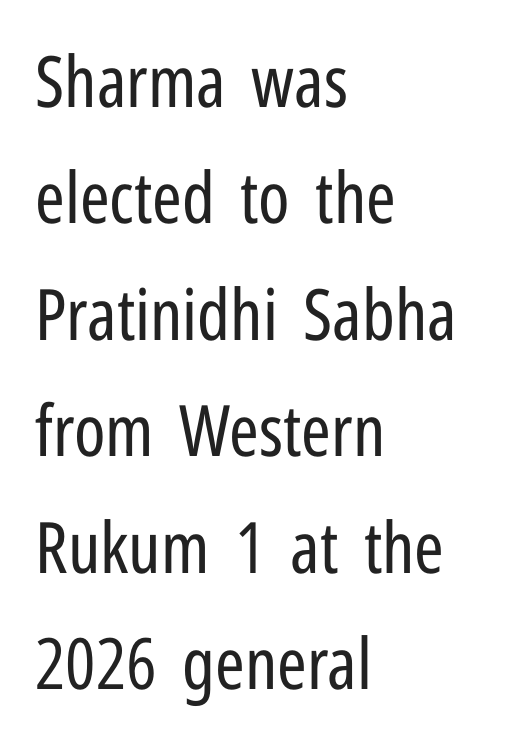
Q: Is the text bold? A: No.
Q: Is the text italic (slanted)? A: No, it is upright.
Q: Is the typeface a serif or a sans-serif typeface? A: Sans-serif.
Q: Is the text underlined? A: No.
Q: How is the paragraph aligned? A: Left-aligned.
Q: Is the spacing between letters normal or unusually wide? A: Normal.
Q: Is the spacing between lines tight, normal or loose? A: Normal.
Q: Width (condensed, normal, or wide)? A: Condensed.
Q: Stroke contrast? A: Low.
Q: x-height? A: Medium.
Q: Monospaced? A: No.
